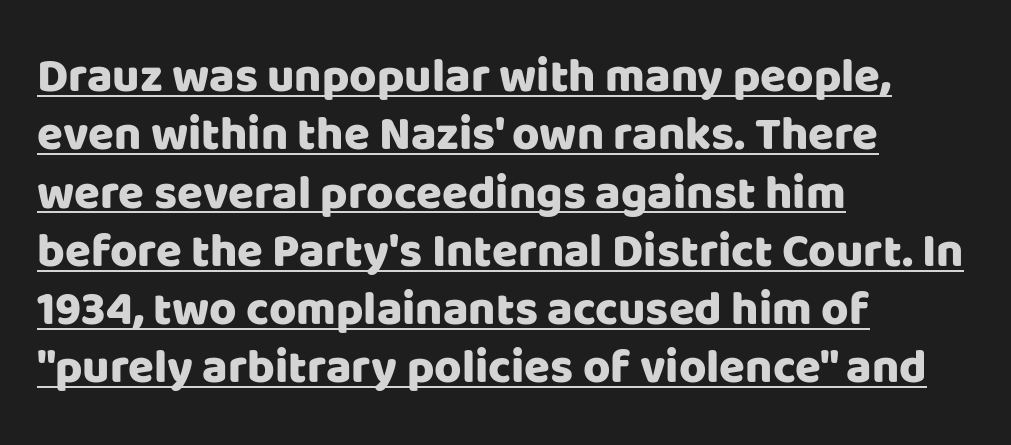
Q: Is the text italic (slanted)? A: No, it is upright.
Q: Is the typeface a serif or a sans-serif typeface? A: Sans-serif.
Q: Is the text underlined? A: Yes.
Q: How is the paragraph aligned? A: Left-aligned.
Q: Is the spacing between letters normal or unusually wide? A: Normal.
Q: Width (condensed, normal, or wide)? A: Normal.
Q: Stroke contrast? A: Low.
Q: x-height? A: Large.
Q: Monospaced? A: No.
